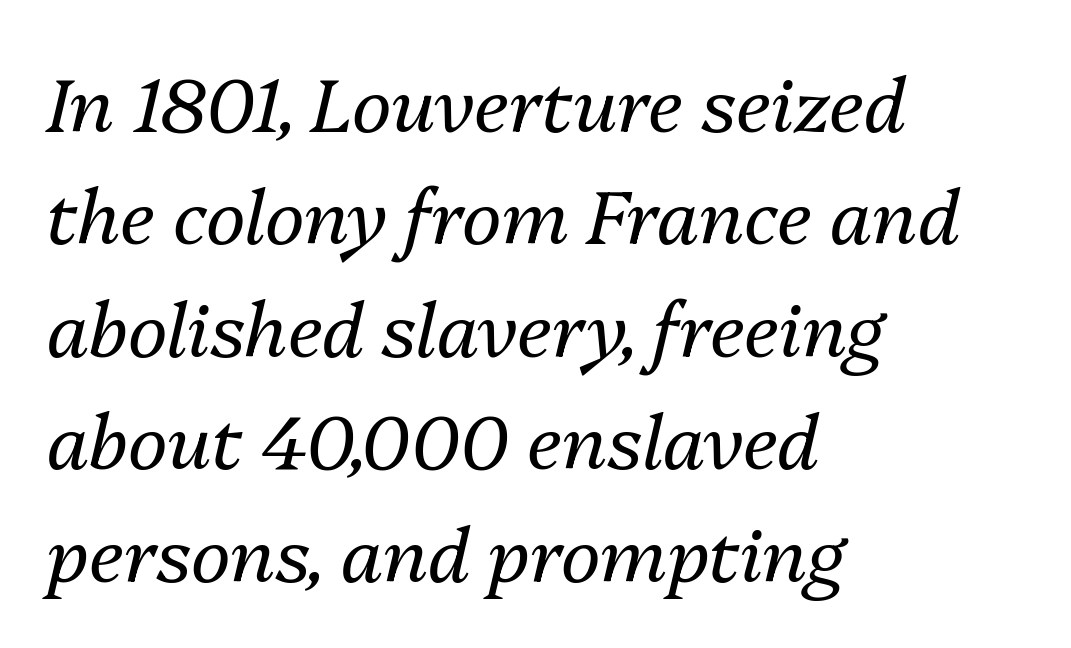
The image shows 75 px regular-weight type, italic (leaning right); set left-aligned, normal line spacing (1.5x), normal letter spacing, not underlined; medium stroke contrast and a medium x-height.
